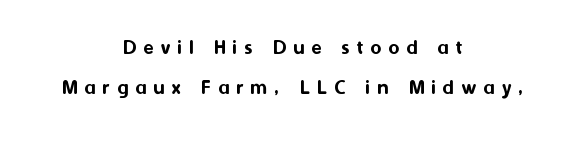
{"italic": "no", "underline": "no", "align": "center", "line_spacing": "loose", "line_spacing_ratio": 1.92, "letter_spacing": "wide", "letter_spacing_em": 0.35, "glyph_px": 21}
